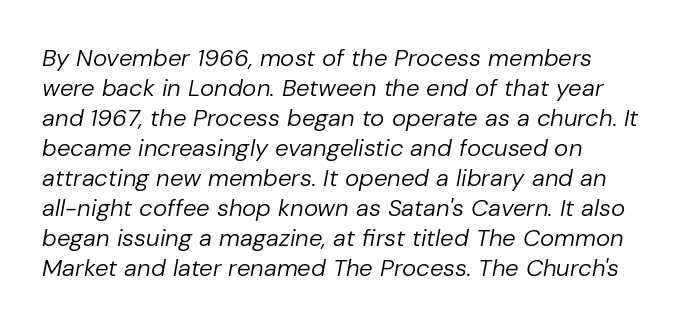
The image shows 24 px text type, italic (leaning right); set left-aligned, normal line spacing (1.25x), normal letter spacing, not underlined.
